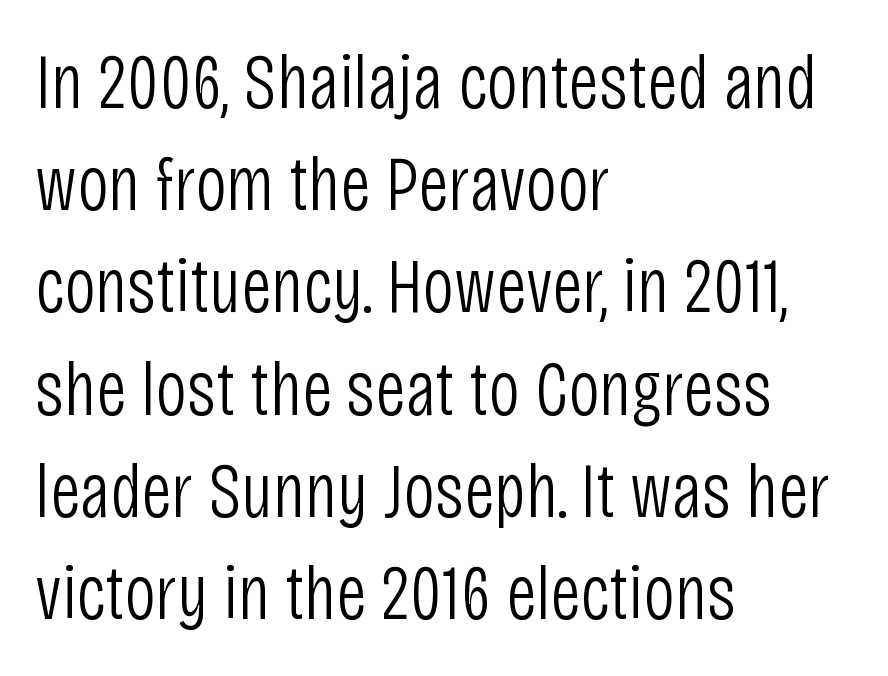
{"serif": "no", "italic": "no", "bold": "no", "weight": "light", "width": "condensed", "stroke_contrast": "low", "x_height": "large", "monospaced": "no", "underline": "no", "align": "left", "line_spacing": "normal", "line_spacing_ratio": 1.31, "letter_spacing": "normal", "letter_spacing_em": 0.0, "glyph_px": 78}
